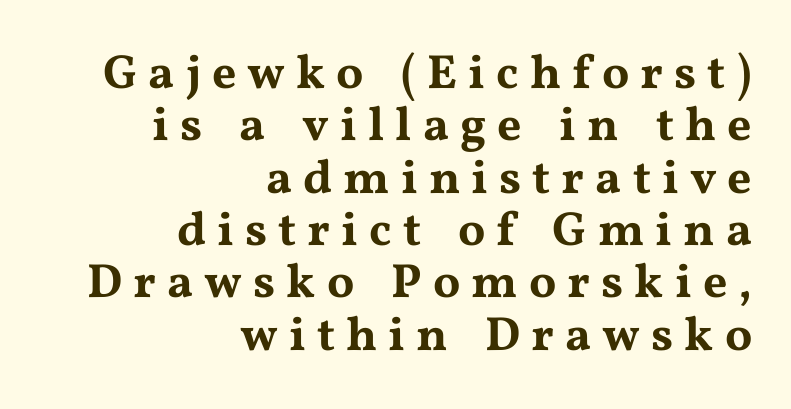
{"serif": "yes", "italic": "no", "width": "wide", "stroke_contrast": "medium", "x_height": "medium", "monospaced": "no", "underline": "no", "align": "right", "line_spacing": "tight", "line_spacing_ratio": 1.09, "letter_spacing": "wide", "letter_spacing_em": 0.23, "glyph_px": 48}
